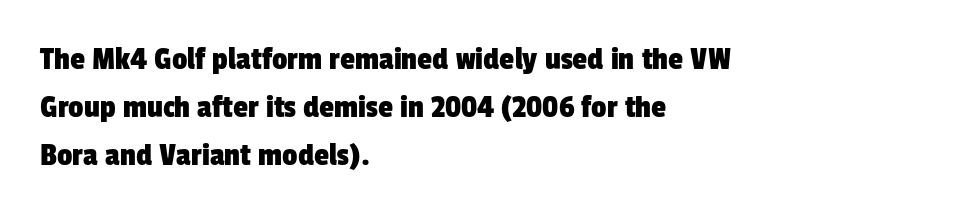
Q: Is the typeface a serif or a sans-serif typeface? A: Sans-serif.
Q: Is the text underlined? A: No.
Q: How is the paragraph aligned? A: Left-aligned.
Q: Is the spacing between letters normal or unusually wide? A: Normal.
Q: Is the spacing between lines tight, normal or loose? A: Normal.
Q: Width (condensed, normal, or wide)? A: Condensed.
Q: Stroke contrast? A: Low.
Q: x-height? A: Medium.
Q: Monospaced? A: No.
